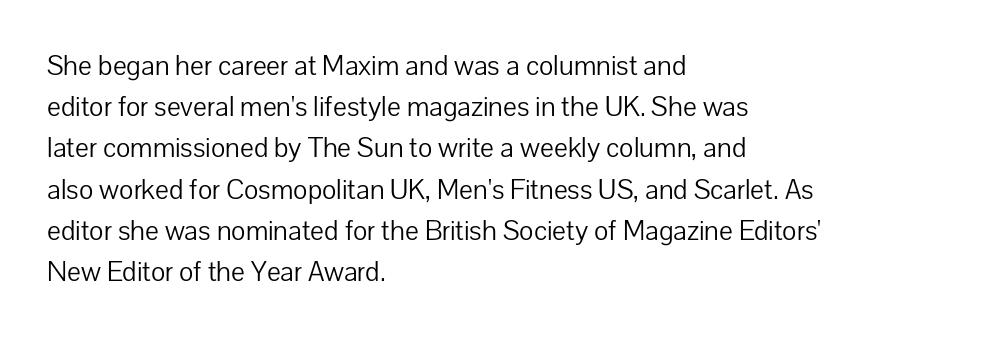
{"serif": "no", "italic": "no", "bold": "no", "weight": "light", "width": "normal", "stroke_contrast": "low", "x_height": "medium", "monospaced": "no", "underline": "no", "align": "left", "line_spacing": "normal", "line_spacing_ratio": 1.42, "letter_spacing": "normal", "letter_spacing_em": 0.0, "glyph_px": 29}
